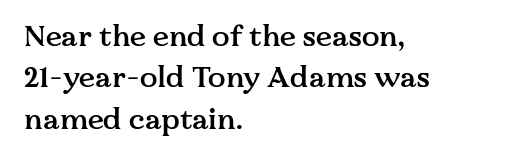
A typesetter would call this proportional, since set widths differ per character. Observe the ordinary spacing: letters are neighbours, not strangers. Visually the block forms a straight wall on the left and a jagged coastline on the right. The strokes are fattened partway — semibold, not bold.
